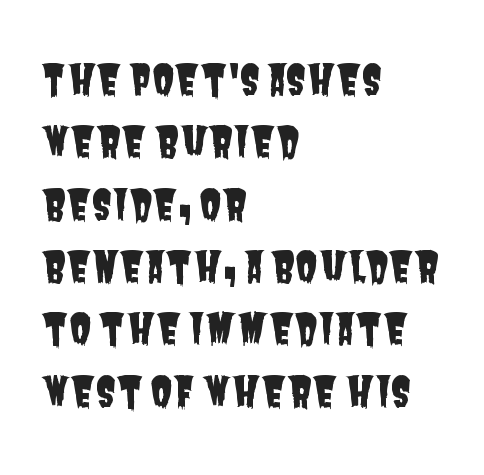
Bare-footed words on every line. The passage shown has conventional tracking throughout. Regarding serifs, this sample does without them. A typesetter would call this leading conventional body-copy spacing. These lines are rendered in a variable-pitch font. The lines in this sample share a left origin and differ only in where they stop.
